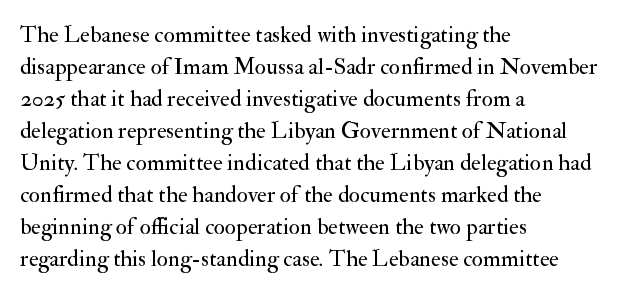
The image shows 23 px text type, upright; set left-aligned, normal line spacing (1.39x), normal letter spacing, not underlined.
